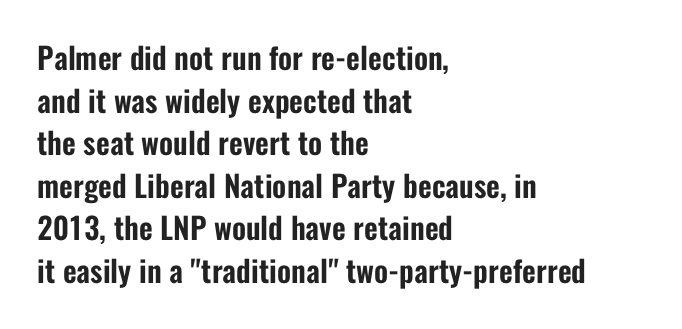
{"serif": "no", "italic": "no", "width": "condensed", "stroke_contrast": "low", "x_height": "medium", "monospaced": "no", "underline": "no", "align": "left", "line_spacing": "normal", "line_spacing_ratio": 1.42, "letter_spacing": "normal", "letter_spacing_em": 0.0, "glyph_px": 30}
